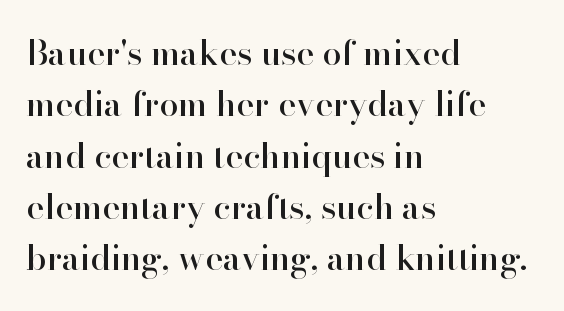
{"serif": "yes", "italic": "no", "width": "normal", "stroke_contrast": "high", "x_height": "small", "monospaced": "no", "underline": "no", "align": "left", "line_spacing": "normal", "line_spacing_ratio": 1.51, "letter_spacing": "normal", "letter_spacing_em": 0.0, "glyph_px": 34}
